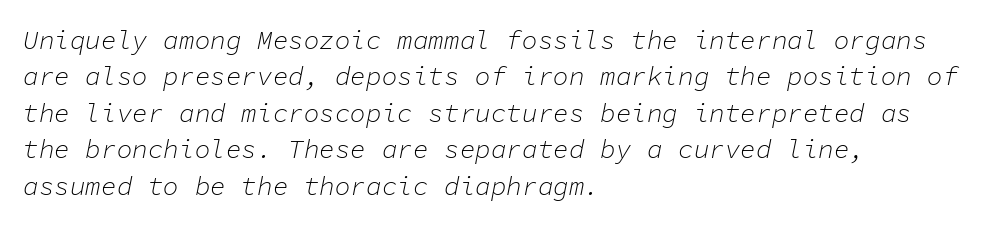
Q: Is the text bold? A: No.
Q: Is the text italic (slanted)? A: Yes, it leans right by about 11 degrees.
Q: Is the text underlined? A: No.
Q: How is the paragraph aligned? A: Left-aligned.
Q: Is the spacing between letters normal or unusually wide? A: Normal.
Q: Is the spacing between lines tight, normal or loose? A: Normal.
